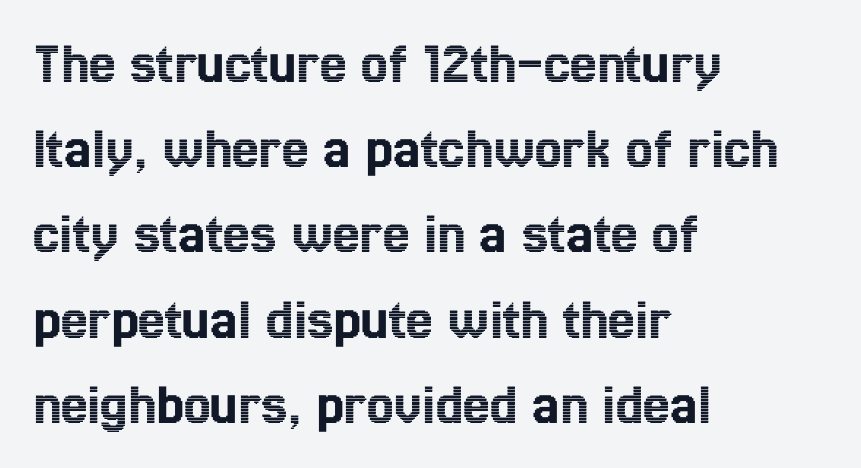
The image shows 60 px condensed type, upright; set left-aligned, normal line spacing (1.42x), normal letter spacing, not underlined; a medium x-height.
